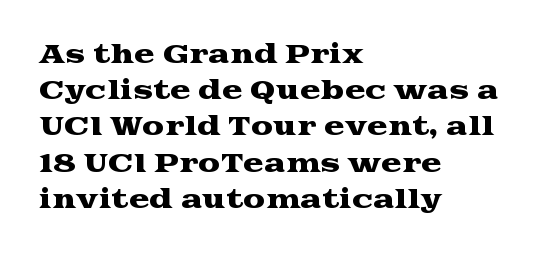
Q: Is the text italic (slanted)? A: No, it is upright.
Q: Is the text underlined? A: No.
Q: How is the paragraph aligned? A: Left-aligned.
Q: Is the spacing between letters normal or unusually wide? A: Normal.
Q: Is the spacing between lines tight, normal or loose? A: Normal.
